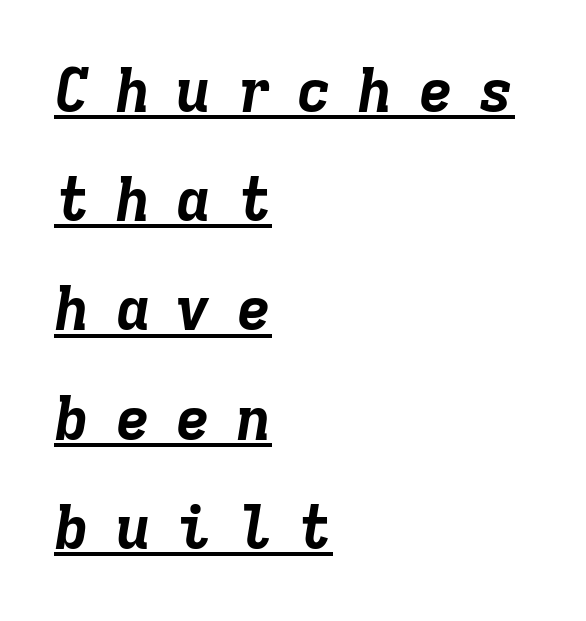
Underline: present. Slant detected: the letters are inclined. Here the glyphs are tracked loosely, breaking word shapes into spaced letters. Spacing verdict: monospaced, one width for all characters.
